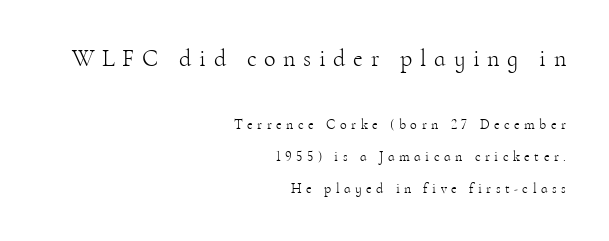
The image shows 24 px text type, upright; set right-aligned, loose line spacing (2.26x), unusually wide letter spacing (+0.32 em), not underlined; the first (top) block is 1.71x larger.
